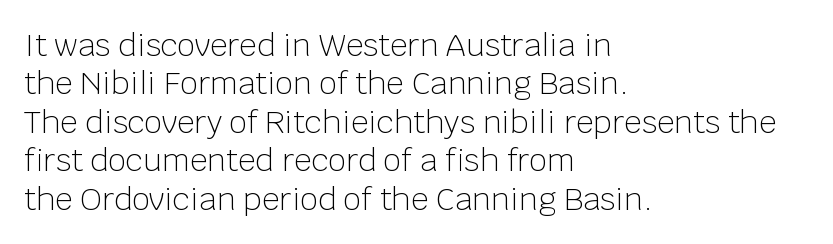
It's the straight-up-and-down kind of type. Does extra space separate the letters? No, they use regular spacing. You could not count columns in this text — the font is proportionally spaced. Quick note: underline off. The ragged edge is on the right, which tells us the setting is flush left.
